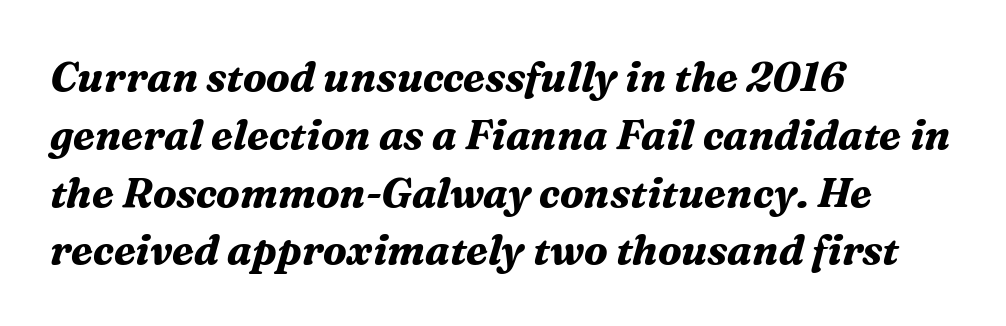
Small tapered or slab feet sit at the stroke ends, so this counts as serif. The lines sit at an ordinary, default distance from one another. Is the type slanted? Yes — the strokes lean at a clear angle. Unmarked baselines from the first word to the last. Students, this is bold: see how much ink each stroke carries. This rendering uses left alignment, leaving the right contour irregular.
